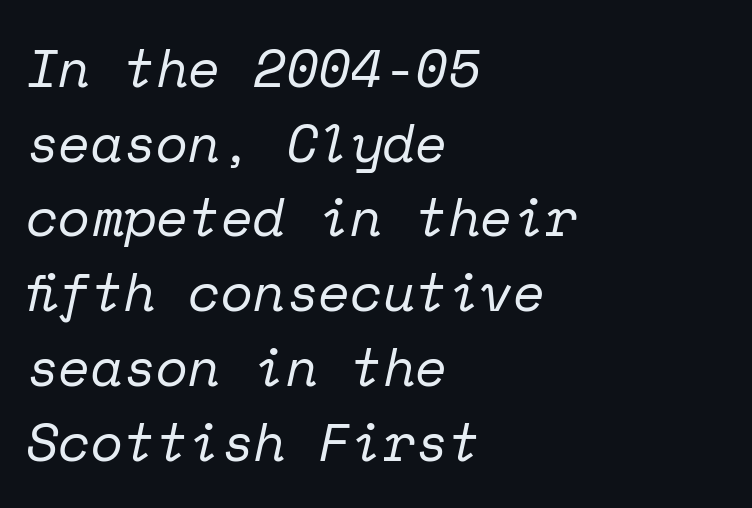
Q: Is the text bold? A: No.
Q: Is the text italic (slanted)? A: Yes, it leans right by about 12 degrees.
Q: Is the typeface a serif or a sans-serif typeface? A: Serif.
Q: Is the text underlined? A: No.
Q: How is the paragraph aligned? A: Left-aligned.
Q: Is the spacing between letters normal or unusually wide? A: Normal.
Q: Is the spacing between lines tight, normal or loose? A: Normal.
Q: Width (condensed, normal, or wide)? A: Normal.
Q: Stroke contrast? A: Low.
Q: x-height? A: Medium.
Q: Monospaced? A: Yes.
